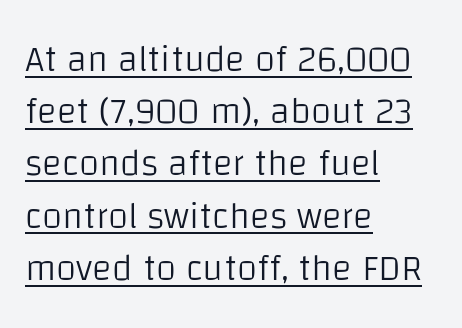
Q: Is the text bold? A: No.
Q: Is the text italic (slanted)? A: No, it is upright.
Q: Is the typeface a serif or a sans-serif typeface? A: Sans-serif.
Q: Is the text underlined? A: Yes.
Q: How is the paragraph aligned? A: Left-aligned.
Q: Is the spacing between letters normal or unusually wide? A: Normal.
Q: Is the spacing between lines tight, normal or loose? A: Normal.
Q: Width (condensed, normal, or wide)? A: Normal.
Q: Stroke contrast? A: Low.
Q: x-height? A: Large.
Q: Monospaced? A: No.
